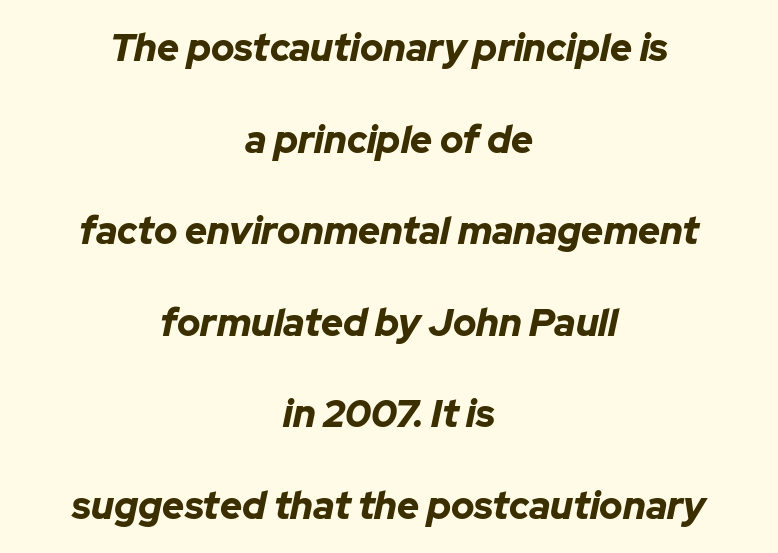
{"italic": "yes", "lean": "right", "slant_degrees": 12, "bold": "yes", "weight": "bold", "width": "normal", "stroke_contrast": "low", "x_height": "medium", "monospaced": "no", "underline": "no", "align": "center", "line_spacing": "loose", "line_spacing_ratio": 2.41, "letter_spacing": "normal", "letter_spacing_em": 0.0, "glyph_px": 38}
